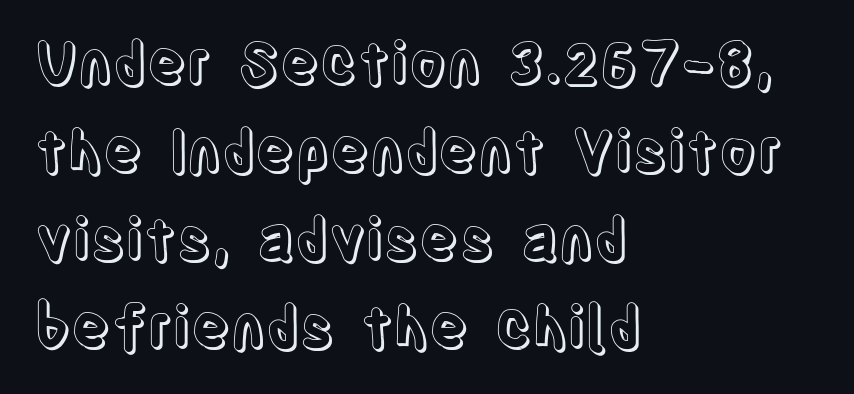
{"italic": "no", "width": "condensed", "x_height": "large", "monospaced": "no", "underline": "no", "align": "left", "line_spacing": "normal", "line_spacing_ratio": 1.52, "letter_spacing": "normal", "letter_spacing_em": 0.0, "glyph_px": 58}
